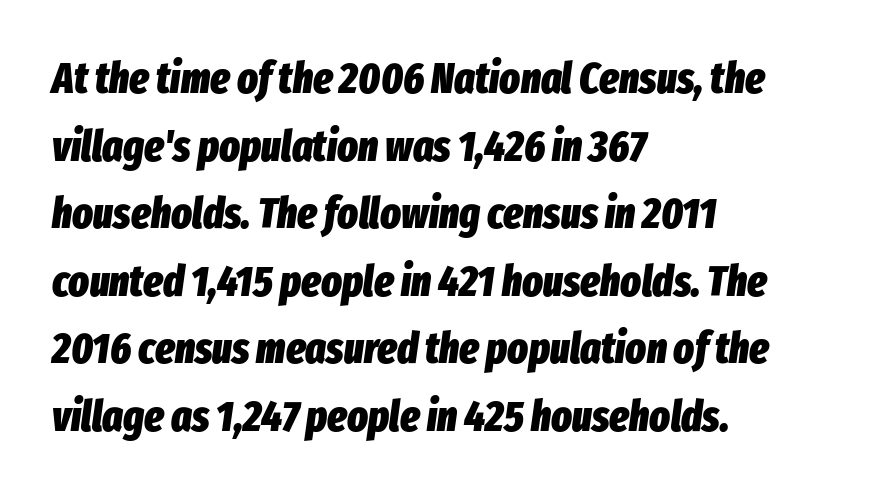
The image shows 43 px heavy, condensed type, italic (leaning right); set left-aligned, normal line spacing (1.57x), normal letter spacing, not underlined; low stroke contrast and a medium x-height.
